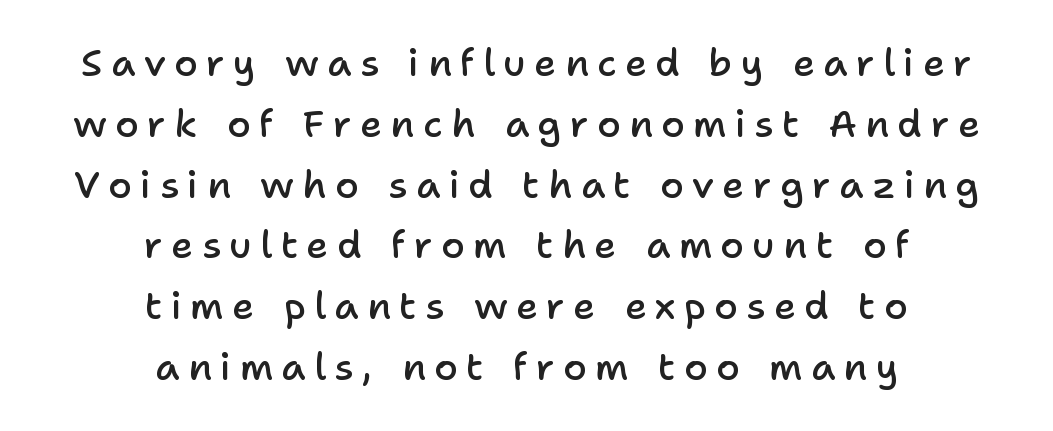
Each letter keeps its own natural width here, so spacing adapts to shape. Quick note: not italic, upright. Is there much room between lines? A standard amount, neither cramped nor airy. The font family rendered here belongs to the sans-serif group. How are the letters spaced? Widely, with obvious added tracking. Plain, unruled lines of type.
